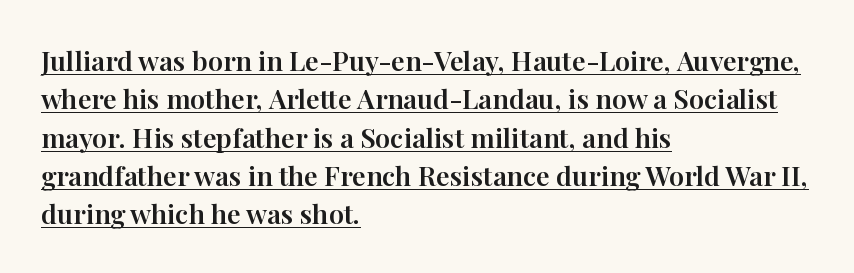
Does the copy run flush right? No — it runs flush left. The type sits square on the baseline with zero lean. These lines sit exactly where default settings would place them. Between one letter and the next there's only the usual sliver of space. The typesetter has applied underlining to the passage shown.
